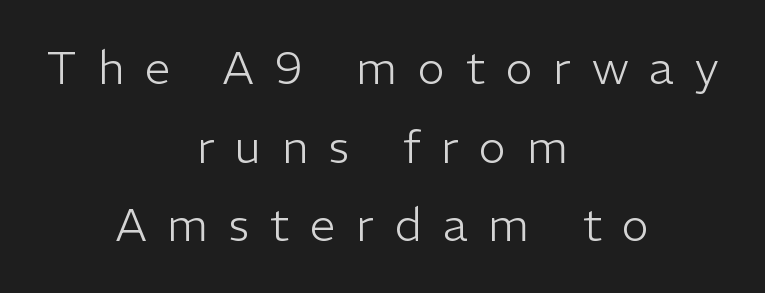
The image shows 46 px light sans-serif type, upright; set centered, line spacing 1.71x, unusually wide letter spacing (+0.45 em), not underlined; low stroke contrast and a medium x-height.
